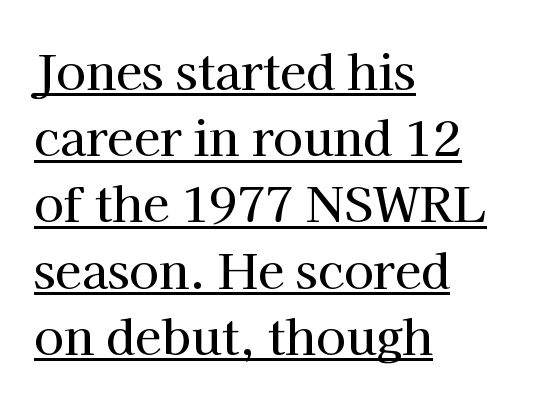
Q: Is the text italic (slanted)? A: No, it is upright.
Q: Is the typeface a serif or a sans-serif typeface? A: Serif.
Q: Is the text underlined? A: Yes.
Q: How is the paragraph aligned? A: Left-aligned.
Q: Is the spacing between letters normal or unusually wide? A: Normal.
Q: Is the spacing between lines tight, normal or loose? A: Normal.
Q: Width (condensed, normal, or wide)? A: Normal.
Q: Stroke contrast? A: High.
Q: x-height? A: Medium.
Q: Monospaced? A: No.
